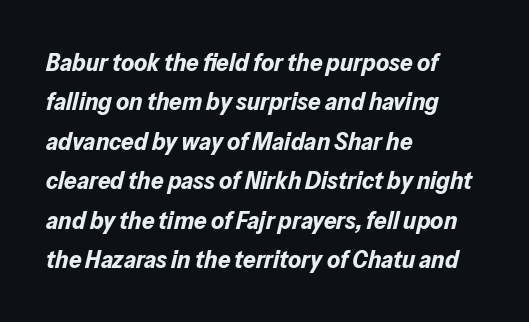
{"italic": "yes", "lean": "right", "slant_degrees": 13, "bold": "yes", "underline": "no", "align": "left", "line_spacing": "normal", "line_spacing_ratio": 1.58, "letter_spacing": "normal", "letter_spacing_em": 0.0, "glyph_px": 25}
